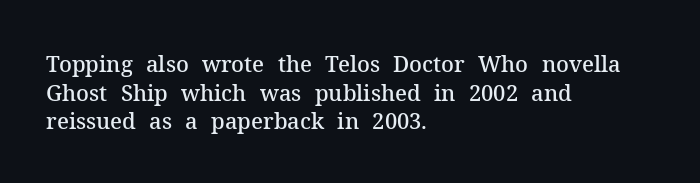
Between one letter and the next there's only the usual sliver of space. Firm but not heavy-handed strokes: this text is semibold. No italicization has been applied; the sample stays upright. Each line starts at the same left margin while the right side varies. Notice how descenders clear the ascenders below comfortably — that's standard leading.
